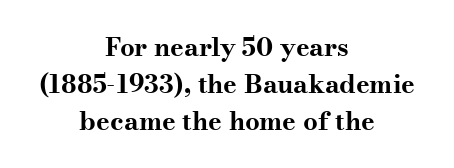
{"italic": "no", "bold": "yes", "underline": "no", "align": "center", "line_spacing": "normal", "line_spacing_ratio": 1.43, "letter_spacing": "normal", "letter_spacing_em": 0.0, "glyph_px": 26}
